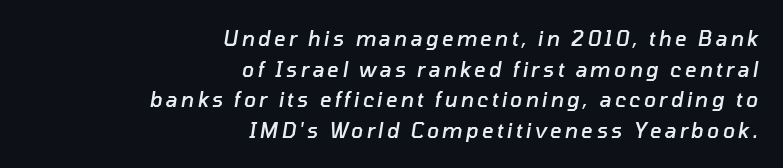
{"italic": "yes", "lean": "right", "slant_degrees": 10, "bold": "semi", "underline": "no", "align": "right", "line_spacing": "normal", "line_spacing_ratio": 1.53, "glyph_px": 20}
